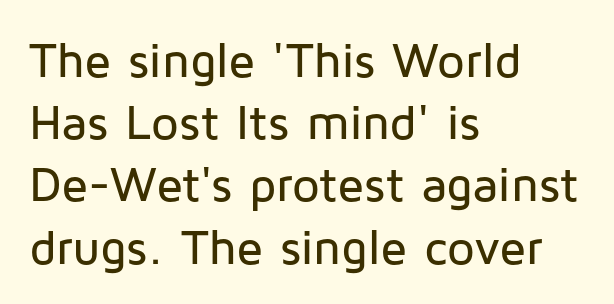
{"serif": "no", "italic": "no", "width": "normal", "stroke_contrast": "low", "x_height": "medium", "monospaced": "no", "underline": "no", "align": "left", "line_spacing": "normal", "line_spacing_ratio": 1.27, "letter_spacing": "normal", "letter_spacing_em": 0.0, "glyph_px": 49}
